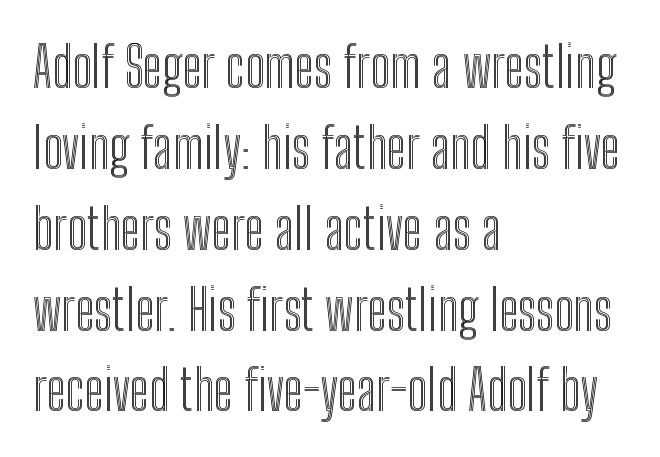
Q: Is the text italic (slanted)? A: No, it is upright.
Q: Is the text underlined? A: No.
Q: How is the paragraph aligned? A: Left-aligned.
Q: Is the spacing between letters normal or unusually wide? A: Normal.
Q: Is the spacing between lines tight, normal or loose? A: Normal.
Q: Width (condensed, normal, or wide)? A: Condensed.
Q: x-height? A: Medium.
Q: Monospaced? A: No.
